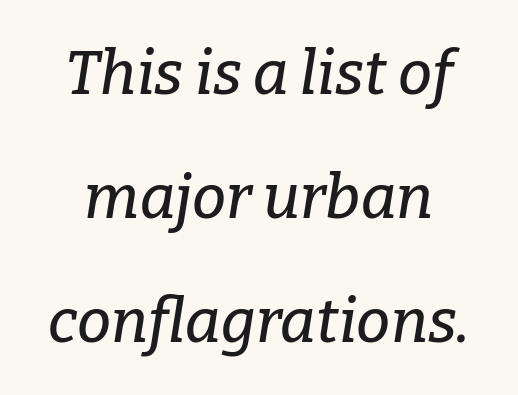
{"serif": "yes", "italic": "yes", "lean": "right", "slant_degrees": 9, "width": "normal", "stroke_contrast": "low", "x_height": "medium", "monospaced": "no", "underline": "no", "line_spacing": "loose", "line_spacing_ratio": 2.03, "letter_spacing": "normal", "letter_spacing_em": 0.0, "glyph_px": 61}
